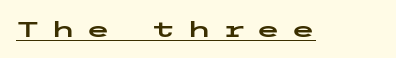
Vertical strokes here are truly vertical. Is there an underline? Yes — a line sits under the letters. Between one letter and the next there's a generous, obvious gap.
